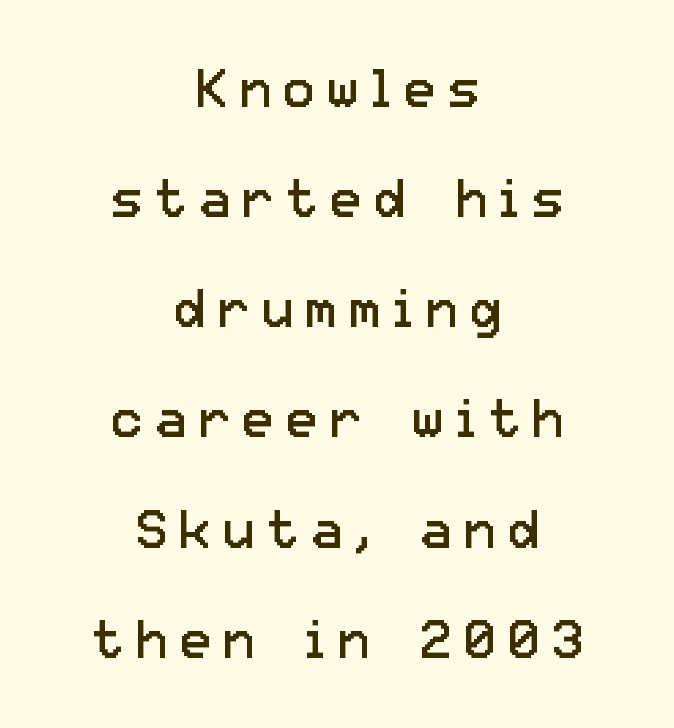
{"serif": "no", "italic": "no", "bold": "no", "weight": "regular", "width": "normal", "stroke_contrast": "low", "x_height": "medium", "monospaced": "no", "underline": "no", "align": "center", "line_spacing": "loose", "line_spacing_ratio": 2.04, "letter_spacing": "wide", "letter_spacing_em": 0.21, "glyph_px": 54}
